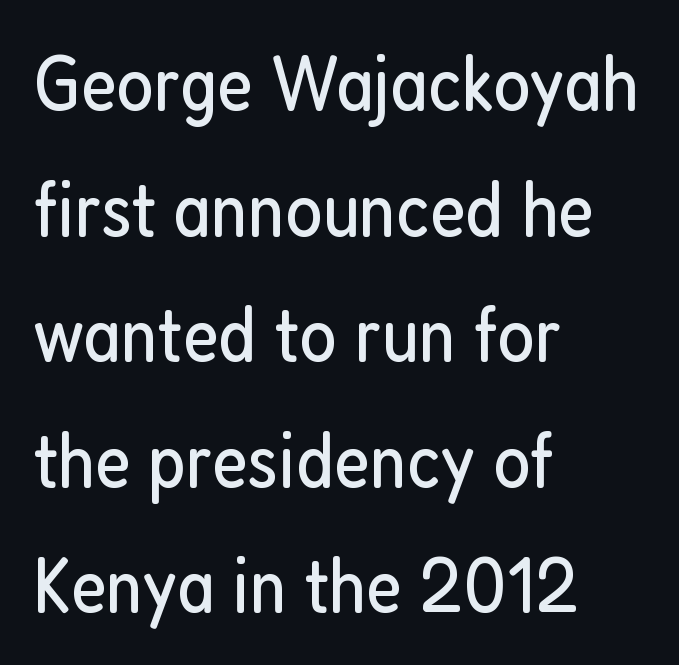
{"serif": "no", "italic": "no", "bold": "no", "weight": "regular", "width": "condensed", "stroke_contrast": "low", "x_height": "medium", "monospaced": "no", "underline": "no", "align": "left", "line_spacing": "normal", "line_spacing_ratio": 1.59, "letter_spacing": "normal", "letter_spacing_em": 0.0, "glyph_px": 79}
